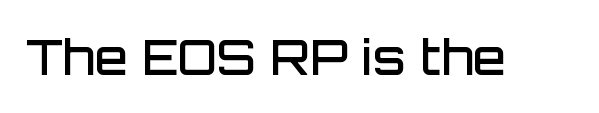
The image shows 48 px semibold sans-serif type, upright; set normal letter spacing, not underlined; low stroke contrast and a large x-height.
